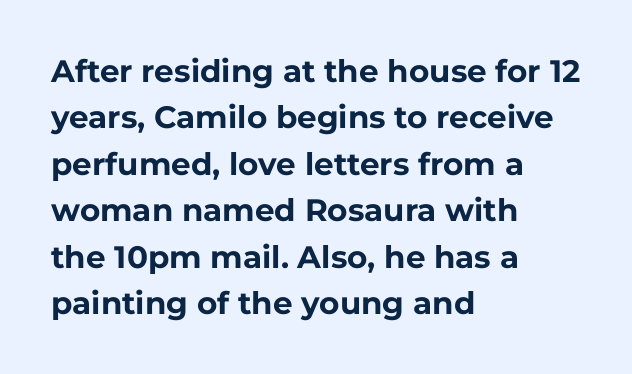
{"serif": "no", "italic": "no", "bold": "yes", "weight": "bold", "width": "normal", "stroke_contrast": "low", "x_height": "medium", "monospaced": "no", "underline": "no", "align": "left", "line_spacing": "normal", "line_spacing_ratio": 1.5, "letter_spacing": "normal", "letter_spacing_em": 0.0, "glyph_px": 31}
